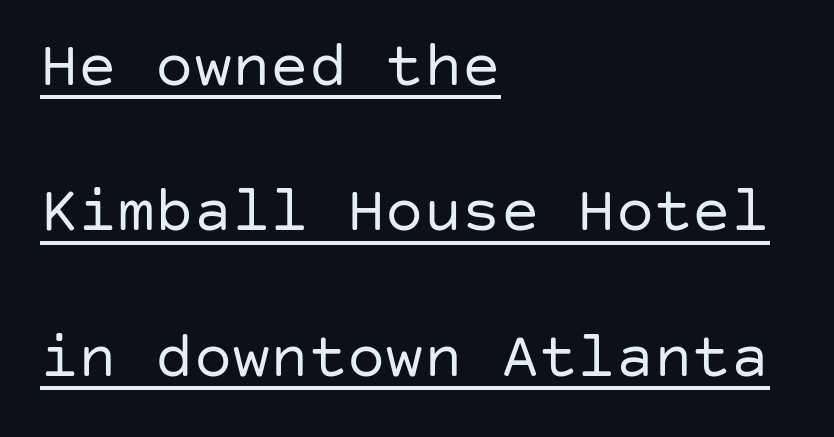
The image shows 64 px regular-weight sans-serif type, upright; set left-aligned, loose line spacing (2.27x), normal letter spacing, underlined; low stroke contrast and a large x-height.
